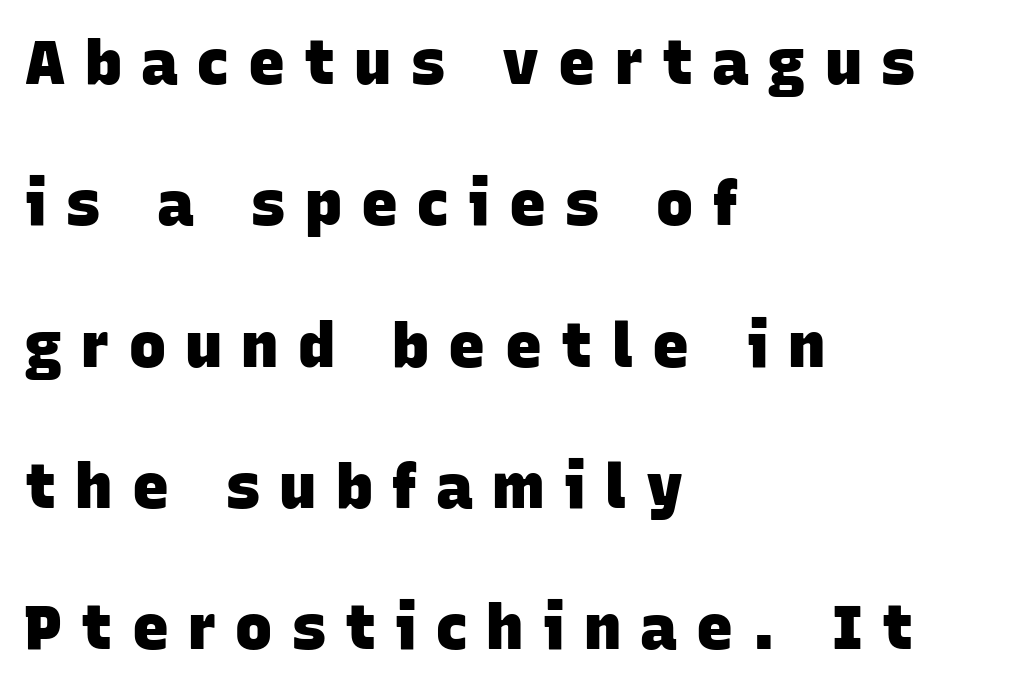
In terms of letterspacing, this is a distinctly airy, spread setting. The passage shown is typed in a proportional face where columns would drift. The strip under each line holds only bare page. Emphasis by weight is at full strength: bold.
